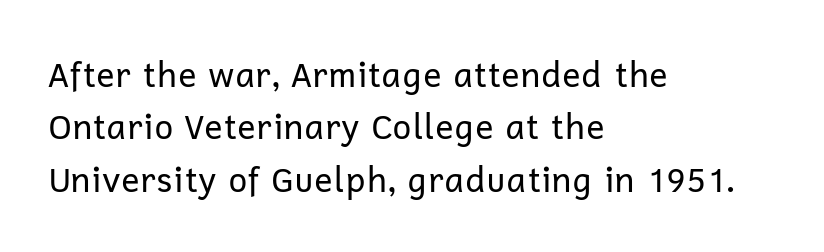
The image shows 34 px regular-weight sans-serif type, upright; set left-aligned, normal line spacing (1.54x), normal letter spacing, not underlined; low stroke contrast and a medium x-height.
